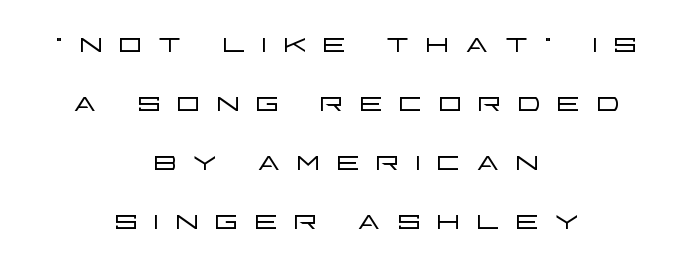
Tall strokes in this sample are plumb rather than angled. Spacing between characters has been opened up far beyond the box default. Plain, unruled lines of type. A typesetter would call this proportional, since set widths differ per character.
